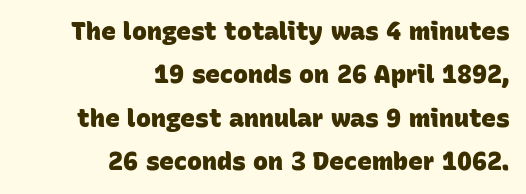
{"bold": "yes", "underline": "no", "align": "right", "line_spacing_ratio": 1.74, "letter_spacing": "normal", "letter_spacing_em": 0.0, "glyph_px": 25}
